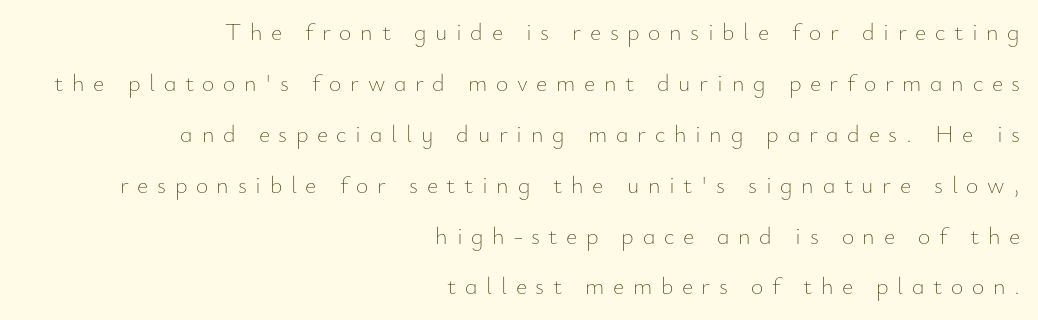
Q: Is the text bold? A: No.
Q: Is the text italic (slanted)? A: No, it is upright.
Q: Is the text underlined? A: No.
Q: How is the paragraph aligned? A: Right-aligned.
Q: Is the spacing between letters normal or unusually wide? A: Unusually wide.
Q: Is the spacing between lines tight, normal or loose? A: Loose.
